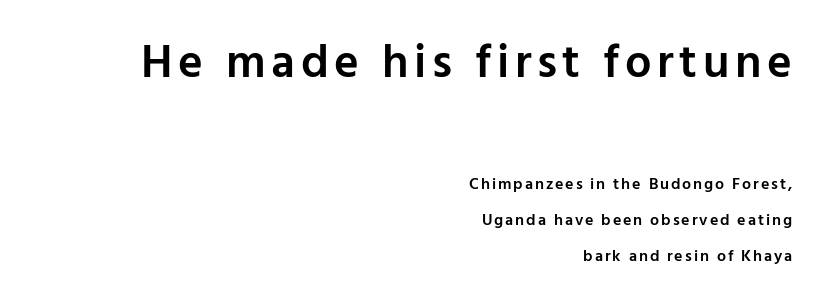
The image shows 47 px semibold sans-serif type, upright; set right-aligned, loose line spacing (2.26x), not underlined; the first (top) block is 2.94x larger; low stroke contrast and a medium x-height.
